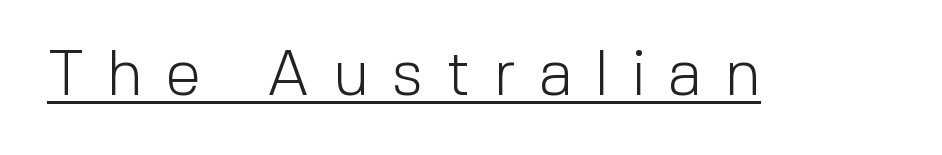
The image shows 64 px light sans-serif type, upright; set unusually wide letter spacing (+0.36 em), underlined; a medium x-height.
